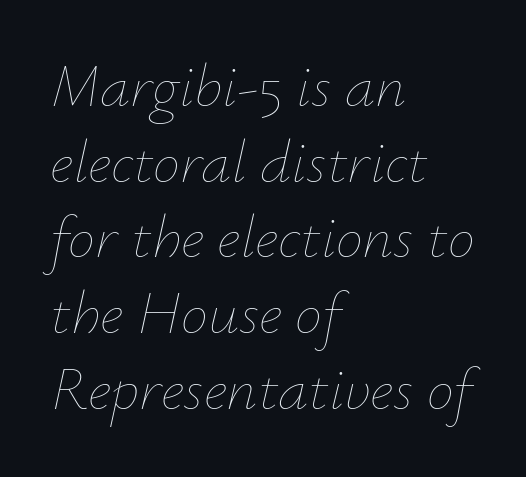
The face looks like a standard text weight, possibly lighter. You could not count columns in this text — the font is proportionally spaced. Descender tails drop into unmarked territory. Does extra space separate the letters? No, they use regular spacing.
